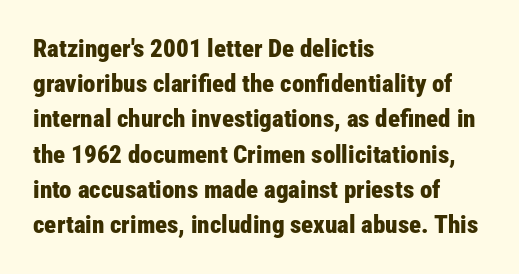
Here the glyphs are tracked normally, forming tight word shapes. Posture: upright roman. Plain, unruled lines of type. Leading matches the norm, producing a regular column.
